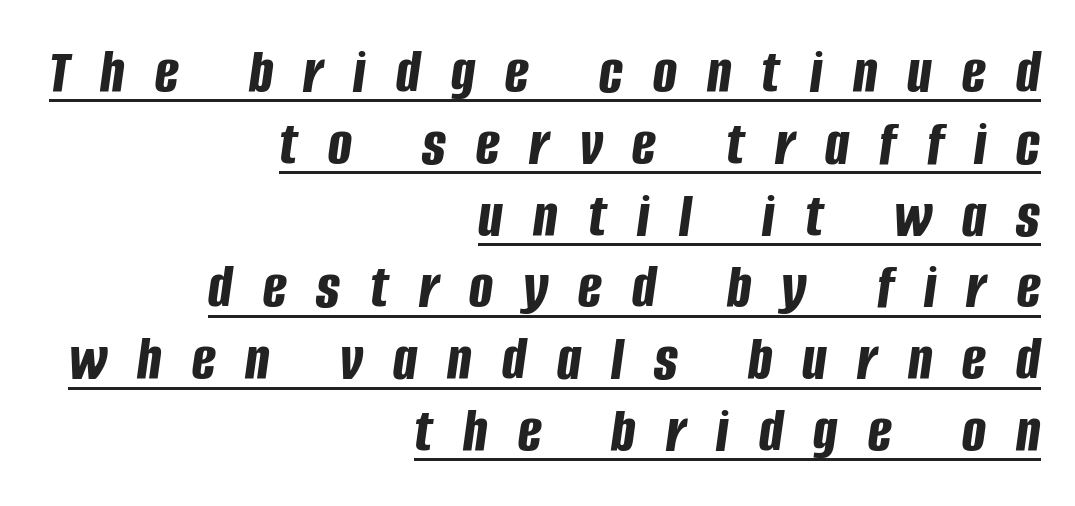
Does a line run under the words? Yes, clearly. Is this a fixed-width face? No — the glyphs have proportional, varying widths. The gaps between neighbouring characters are conspicuously large. Whoever set this chose condensed vertical rhythm over breathing room. Is the block centered? No — it sits flush against the right margin. On the weight axis this lands at bold, roughly 700.
